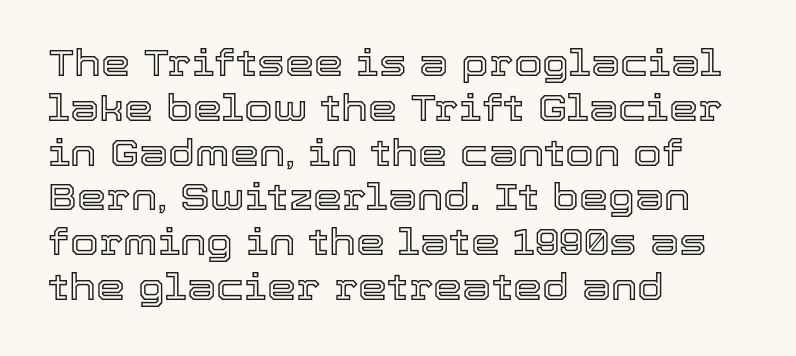
{"italic": "no", "width": "normal", "x_height": "medium", "monospaced": "no", "underline": "no", "align": "left", "line_spacing_ratio": 1.21, "letter_spacing": "normal", "letter_spacing_em": 0.0, "glyph_px": 37}
